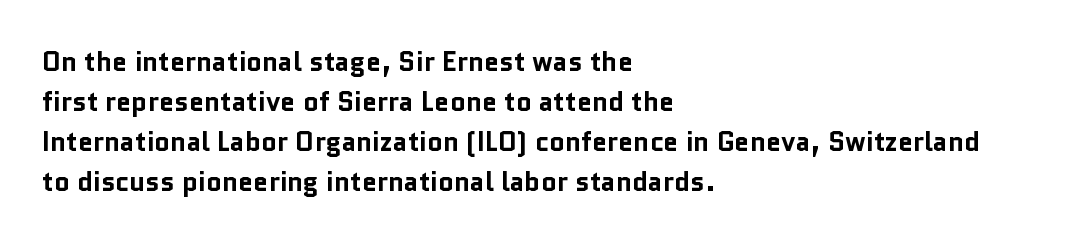
A student would call this left alignment; a typographer would say flush left, rag right. Lines of text with bare space underneath. Does the weight exceed regular? Yes, all the way to bold. Posture: vertical. The rows are spaced the way most documents space them. In terms of letterspacing, this is plain default setting.
